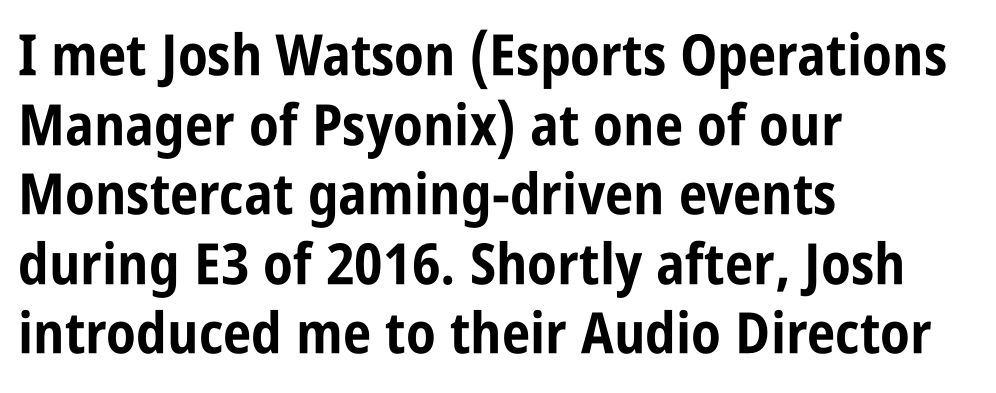
{"serif": "no", "italic": "no", "bold": "yes", "weight": "bold", "width": "condensed", "stroke_contrast": "low", "x_height": "large", "monospaced": "no", "underline": "no", "align": "left", "line_spacing_ratio": 1.22, "letter_spacing": "normal", "letter_spacing_em": 0.0, "glyph_px": 57}
